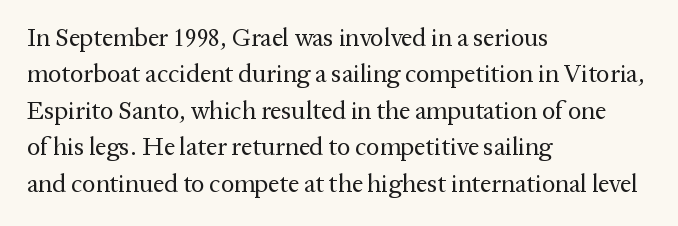
Q: Is the text bold? A: No.
Q: Is the text italic (slanted)? A: No, it is upright.
Q: Is the text underlined? A: No.
Q: How is the paragraph aligned? A: Left-aligned.
Q: Is the spacing between letters normal or unusually wide? A: Normal.
Q: Is the spacing between lines tight, normal or loose? A: Normal.
